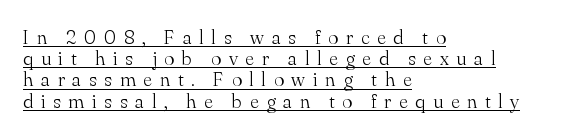
The image shows 21 px text type, upright; set left-aligned, tight line spacing (1.01x), unusually wide letter spacing (+0.37 em), underlined.
